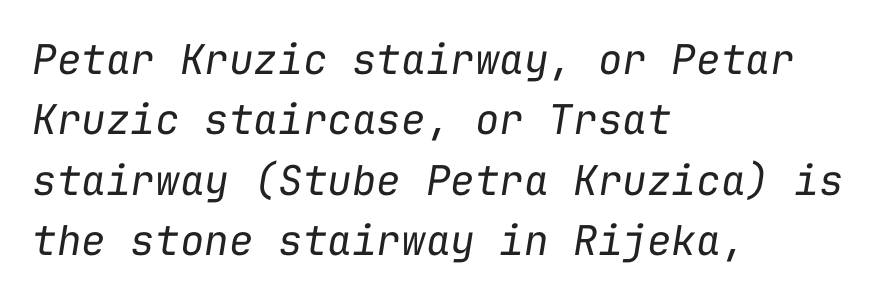
The image shows 41 px regular-weight type, italic (leaning right), monospaced; set left-aligned, normal line spacing (1.47x), normal letter spacing, not underlined; low stroke contrast and a medium x-height.
